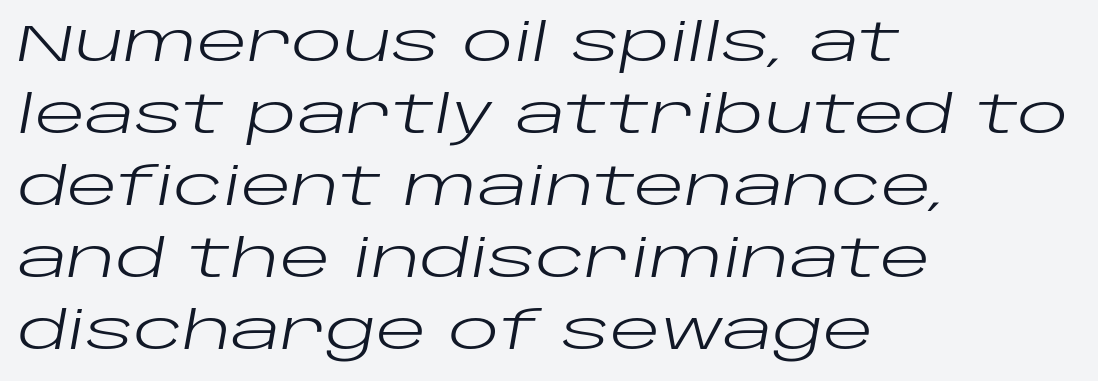
{"italic": "yes", "lean": "right", "slant_degrees": 10, "bold": "no", "weight": "regular", "width": "wide", "stroke_contrast": "low", "x_height": "large", "monospaced": "no", "underline": "no", "align": "left", "line_spacing": "normal", "line_spacing_ratio": 1.36, "letter_spacing": "normal", "letter_spacing_em": 0.0, "glyph_px": 53}
